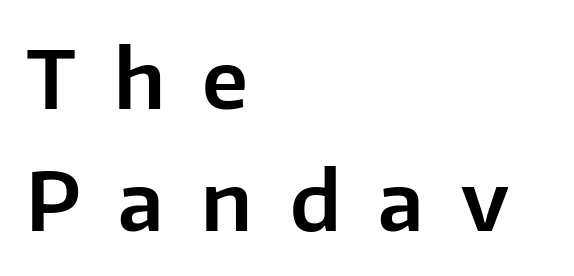
The image shows 80 px sans-serif type, upright; set left-aligned, normal line spacing (1.53x), unusually wide letter spacing (+0.47 em), not underlined; low stroke contrast and a medium x-height.
